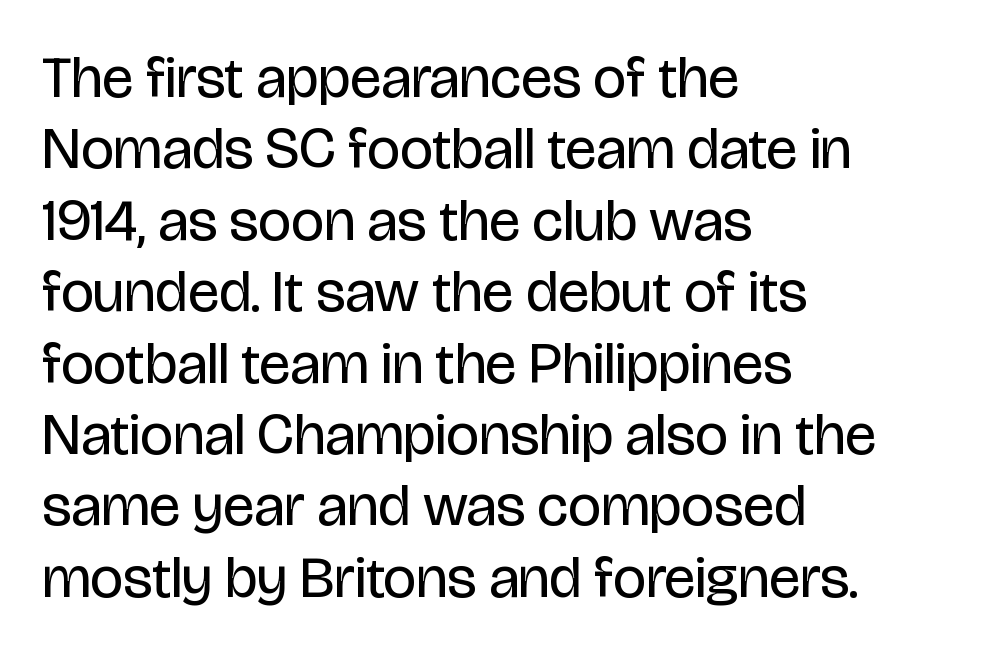
Q: Is the text bold? A: No.
Q: Is the text italic (slanted)? A: No, it is upright.
Q: Is the typeface a serif or a sans-serif typeface? A: Sans-serif.
Q: Is the text underlined? A: No.
Q: How is the paragraph aligned? A: Left-aligned.
Q: Is the spacing between letters normal or unusually wide? A: Normal.
Q: Width (condensed, normal, or wide)? A: Condensed.
Q: Stroke contrast? A: Low.
Q: x-height? A: Large.
Q: Monospaced? A: No.
